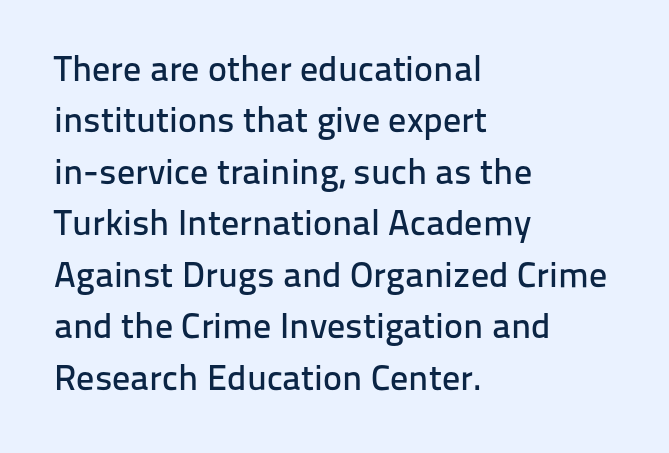
{"serif": "no", "italic": "no", "width": "normal", "stroke_contrast": "low", "x_height": "medium", "monospaced": "no", "underline": "no", "align": "left", "line_spacing": "normal", "line_spacing_ratio": 1.43, "letter_spacing": "normal", "letter_spacing_em": 0.0, "glyph_px": 36}
